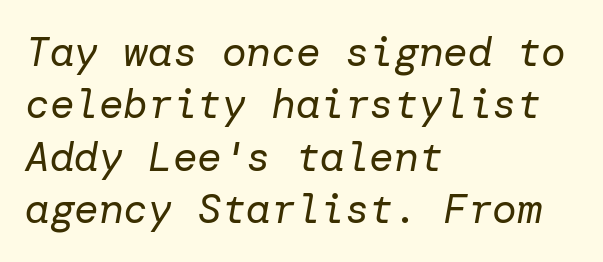
{"italic": "yes", "lean": "right", "slant_degrees": 10, "bold": "no", "weight": "regular", "width": "normal", "stroke_contrast": "low", "x_height": "medium", "underline": "no", "align": "left", "line_spacing": "normal", "line_spacing_ratio": 1.28, "letter_spacing": "normal", "letter_spacing_em": 0.0, "glyph_px": 41}
